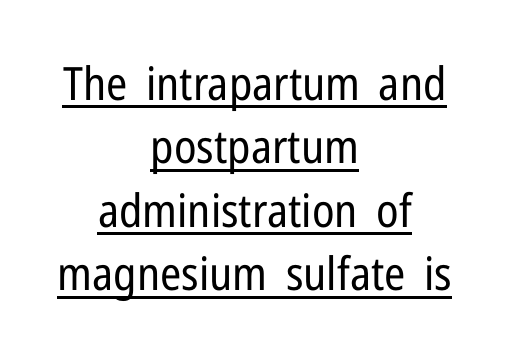
Q: Is the text bold? A: No.
Q: Is the text italic (slanted)? A: No, it is upright.
Q: Is the typeface a serif or a sans-serif typeface? A: Sans-serif.
Q: Is the text underlined? A: Yes.
Q: How is the paragraph aligned? A: Centered.
Q: Is the spacing between letters normal or unusually wide? A: Normal.
Q: Is the spacing between lines tight, normal or loose? A: Normal.
Q: Width (condensed, normal, or wide)? A: Condensed.
Q: Stroke contrast? A: Low.
Q: x-height? A: Medium.
Q: Monospaced? A: No.
